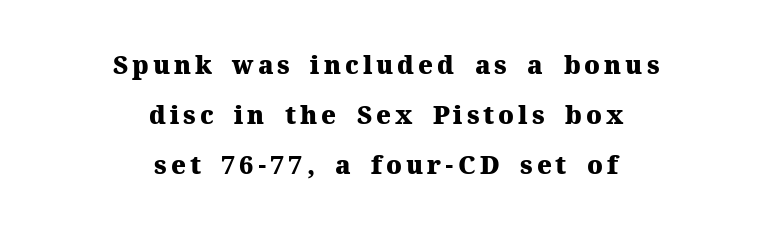
{"italic": "no", "bold": "yes", "underline": "no", "align": "center", "line_spacing": "loose", "line_spacing_ratio": 2.0, "glyph_px": 25}
